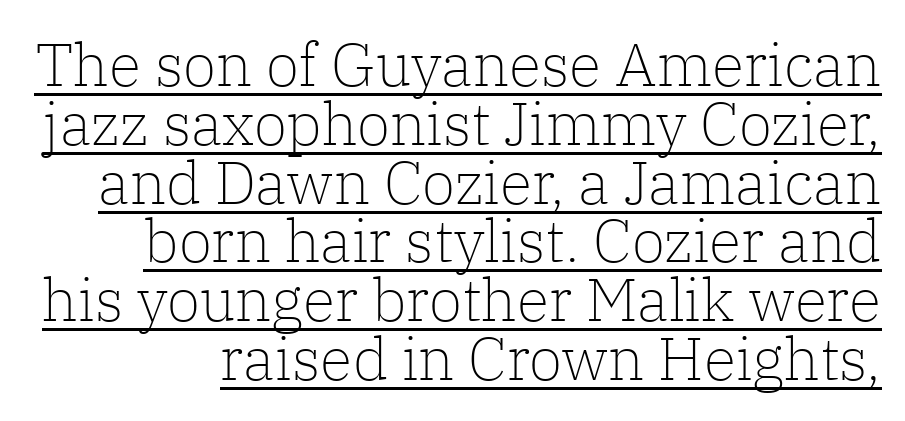
{"serif": "yes", "italic": "no", "bold": "no", "weight": "light", "width": "normal", "stroke_contrast": "low", "x_height": "medium", "monospaced": "no", "underline": "yes", "line_spacing": "tight", "line_spacing_ratio": 0.98, "letter_spacing": "normal", "letter_spacing_em": 0.0, "glyph_px": 60}
